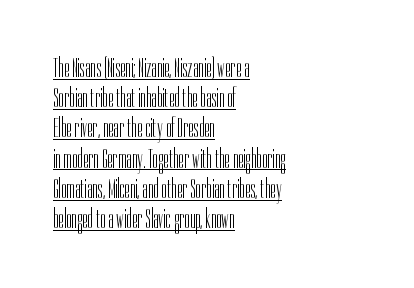
{"serif": "no", "italic": "no", "bold": "no", "weight": "light", "width": "condensed", "stroke_contrast": "low", "x_height": "medium", "monospaced": "no", "underline": "yes", "align": "left", "line_spacing": "tight", "line_spacing_ratio": 1.08, "letter_spacing": "normal", "letter_spacing_em": 0.0, "glyph_px": 28}
